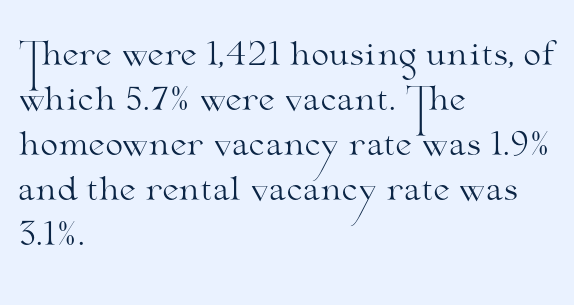
The image shows 32 px light, wide serif type, upright; set left-aligned, normal line spacing (1.41x), normal letter spacing, not underlined; medium stroke contrast and a small x-height.
